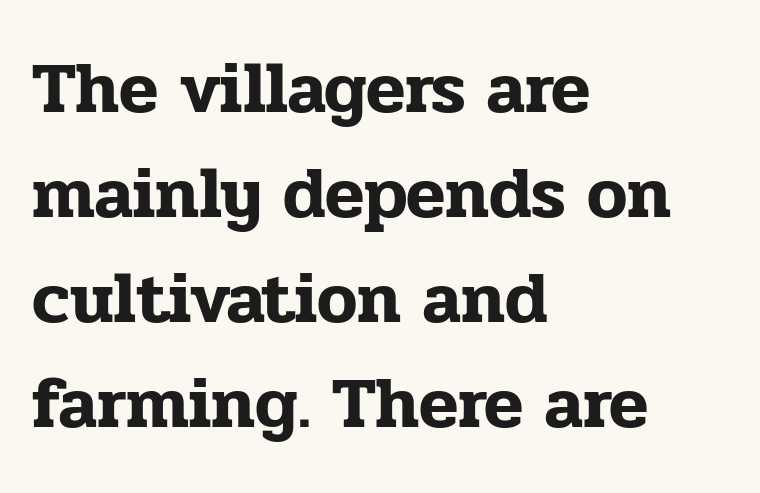
{"serif": "yes", "italic": "no", "width": "normal", "stroke_contrast": "low", "x_height": "medium", "monospaced": "no", "underline": "no", "align": "left", "line_spacing": "normal", "line_spacing_ratio": 1.46, "letter_spacing": "normal", "letter_spacing_em": 0.0, "glyph_px": 72}
